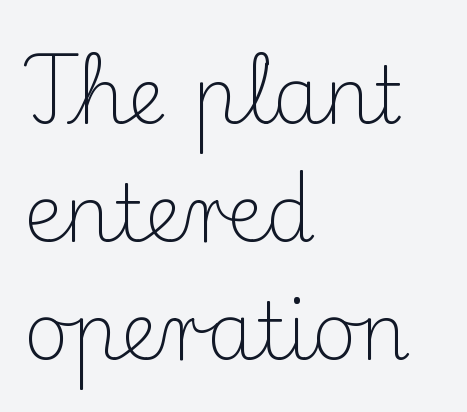
The image shows 78 px light serif type, upright; set left-aligned, normal line spacing (1.51x), normal letter spacing, not underlined; medium stroke contrast and a small x-height.
